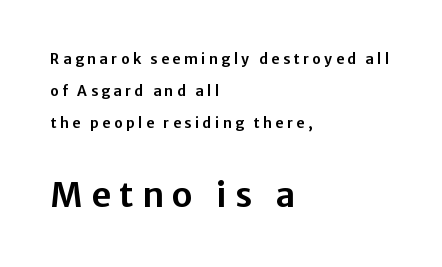
Larger block? The one below; the one above is distinctly smaller. Note the varied advance widths — an 'i' is clearly narrower than an 'm'. Substantial extra tracking has been applied to these lines. Typeset ragged right — the left edge is the straight one. The space beneath each line is pristine and unruled. A great deal of white space separates one row of letters from the next.
